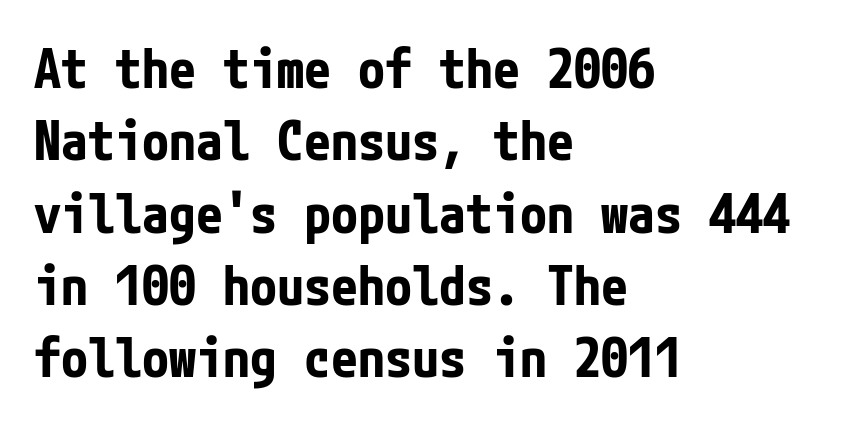
{"serif": "no", "italic": "no", "bold": "yes", "weight": "bold", "width": "condensed", "stroke_contrast": "low", "x_height": "medium", "underline": "no", "align": "left", "line_spacing": "normal", "line_spacing_ratio": 1.34, "letter_spacing": "normal", "letter_spacing_em": 0.0, "glyph_px": 54}
